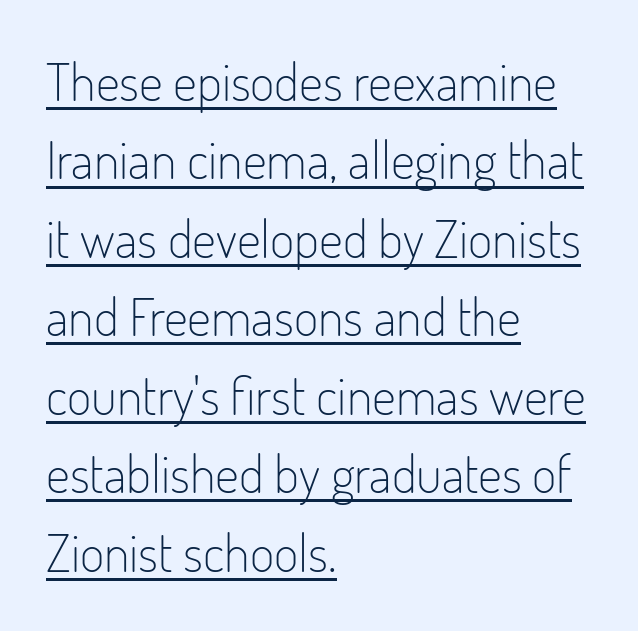
Notice how the passage keeps a crisp vertical edge on the left only. Leading matches the norm, producing a regular column. The typography opts for an upright posture over an oblique one. The rendering uses natural spacing where letterforms have individual widths. Compared with a typical body face, this is equally light or lighter still. In terms of letterform style, serifs are entirely absent.
